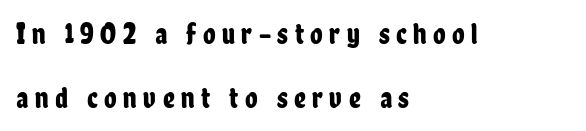
{"serif": "no", "italic": "no", "width": "condensed", "stroke_contrast": "low", "x_height": "medium", "monospaced": "no", "underline": "no", "align": "left", "line_spacing": "loose", "line_spacing_ratio": 2.19, "letter_spacing": "wide", "letter_spacing_em": 0.22, "glyph_px": 29}
